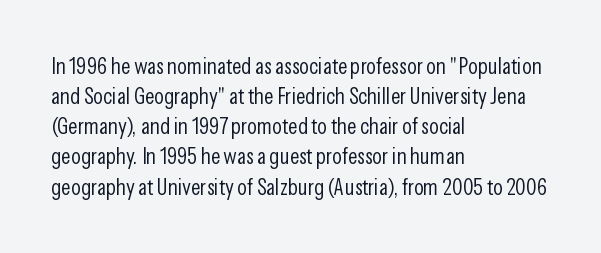
Q: Is the text bold? A: No.
Q: Is the text italic (slanted)? A: No, it is upright.
Q: Is the text underlined? A: No.
Q: How is the paragraph aligned? A: Left-aligned.
Q: Is the spacing between letters normal or unusually wide? A: Normal.
Q: Is the spacing between lines tight, normal or loose? A: Normal.
